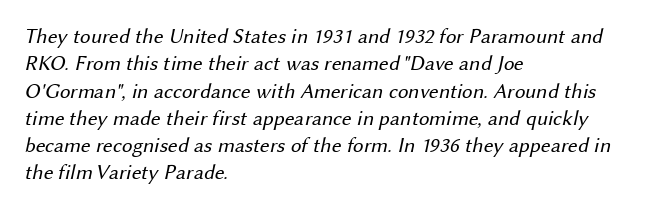
Q: Is the text bold? A: No.
Q: Is the text underlined? A: No.
Q: How is the paragraph aligned? A: Left-aligned.
Q: Is the spacing between letters normal or unusually wide? A: Normal.
Q: Is the spacing between lines tight, normal or loose? A: Normal.
